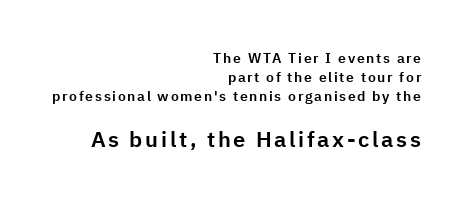
The image shows 22 px text type, upright; set right-aligned, normal line spacing (1.37x), not underlined; the second (bottom) block is 1.57x larger.
